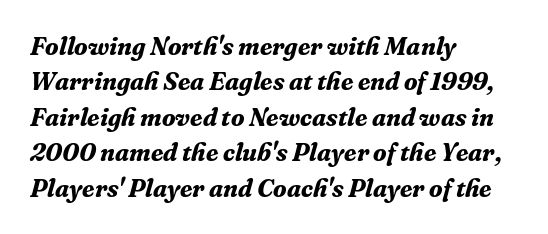
Q: Is the text bold? A: Yes.
Q: Is the text italic (slanted)? A: Yes, it leans right by about 16 degrees.
Q: Is the text underlined? A: No.
Q: How is the paragraph aligned? A: Left-aligned.
Q: Is the spacing between letters normal or unusually wide? A: Normal.
Q: Is the spacing between lines tight, normal or loose? A: Normal.
